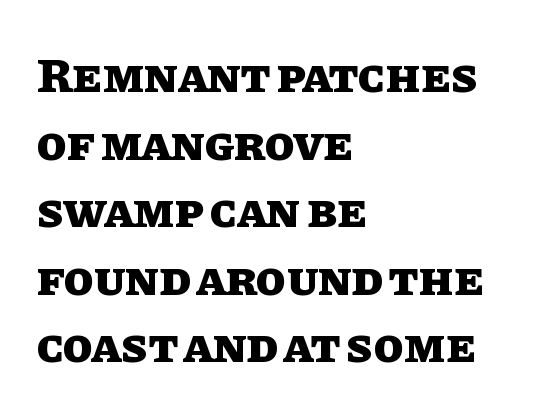
The image shows 49 px heavy type, upright; set left-aligned, normal line spacing (1.38x), normal letter spacing, not underlined; low stroke contrast and a large x-height.
